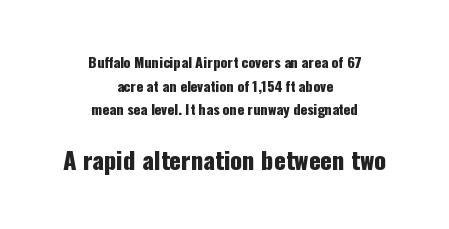
Q: Is the text italic (slanted)? A: No, it is upright.
Q: Is the text underlined? A: No.
Q: How is the paragraph aligned? A: Centered.
Q: Is the spacing between letters normal or unusually wide? A: Normal.
Q: Is the spacing between lines tight, normal or loose? A: Normal.
Q: Which block of text is set in a larger size, the first (top) or the second (bottom)? A: The second (bottom) one.
